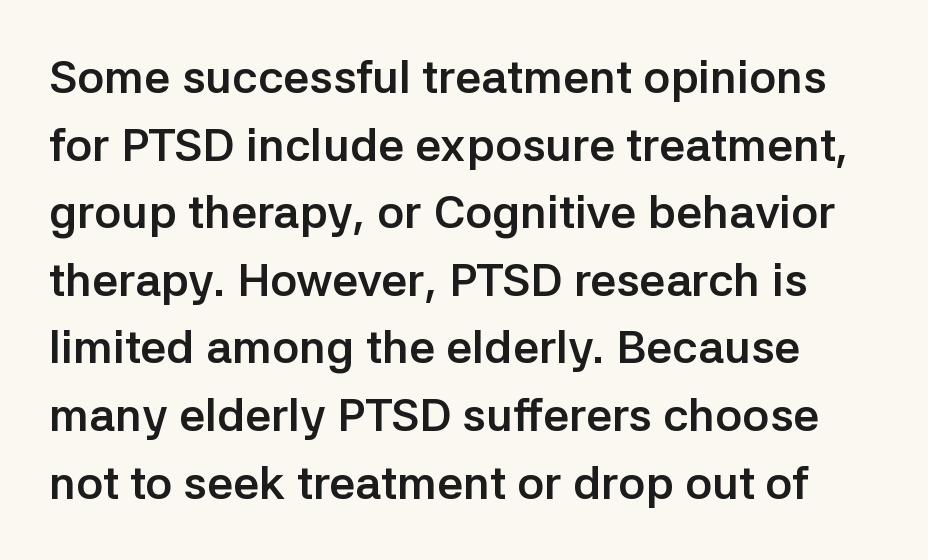
{"serif": "no", "italic": "no", "bold": "yes", "weight": "semibold", "width": "normal", "stroke_contrast": "low", "x_height": "medium", "monospaced": "no", "underline": "no", "line_spacing": "normal", "line_spacing_ratio": 1.47, "letter_spacing": "normal", "letter_spacing_em": 0.0, "glyph_px": 46}
